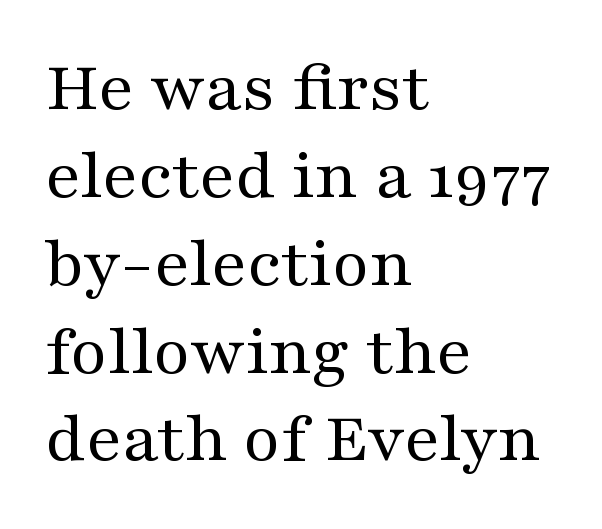
Q: Is the text bold? A: No.
Q: Is the text italic (slanted)? A: No, it is upright.
Q: Is the typeface a serif or a sans-serif typeface? A: Serif.
Q: Is the text underlined? A: No.
Q: How is the paragraph aligned? A: Left-aligned.
Q: Is the spacing between letters normal or unusually wide? A: Normal.
Q: Width (condensed, normal, or wide)? A: Wide.
Q: Stroke contrast? A: Medium.
Q: x-height? A: Medium.
Q: Monospaced? A: No.
